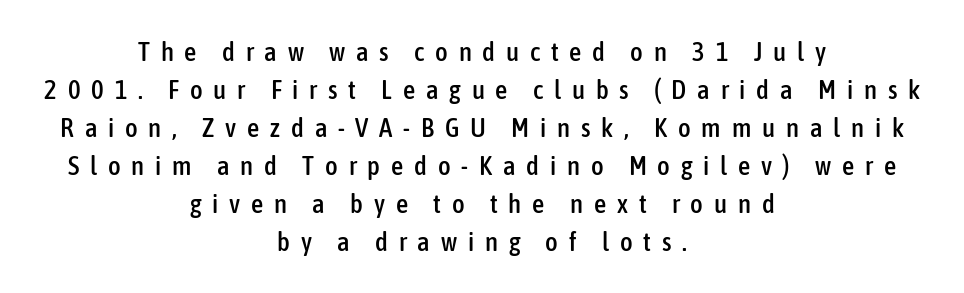
{"italic": "no", "underline": "no", "align": "center", "line_spacing": "normal", "line_spacing_ratio": 1.41, "letter_spacing": "wide", "letter_spacing_em": 0.4, "glyph_px": 27}
